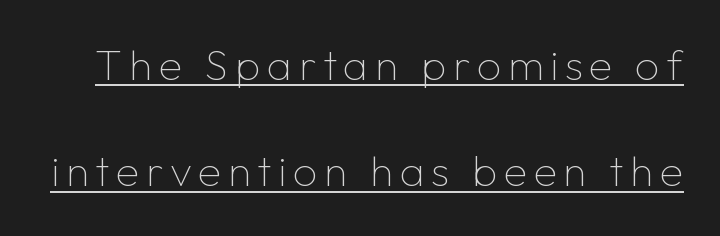
The sample's only ornament is a line tracing under the words. Notice how the stems are strictly vertical — no italics here. Does the type have serifs? No, each stem ends abruptly. Stroke thickness stays within the range of a standard reading face or lighter. Students, observe: this is what heavily led, spacious text looks like.
